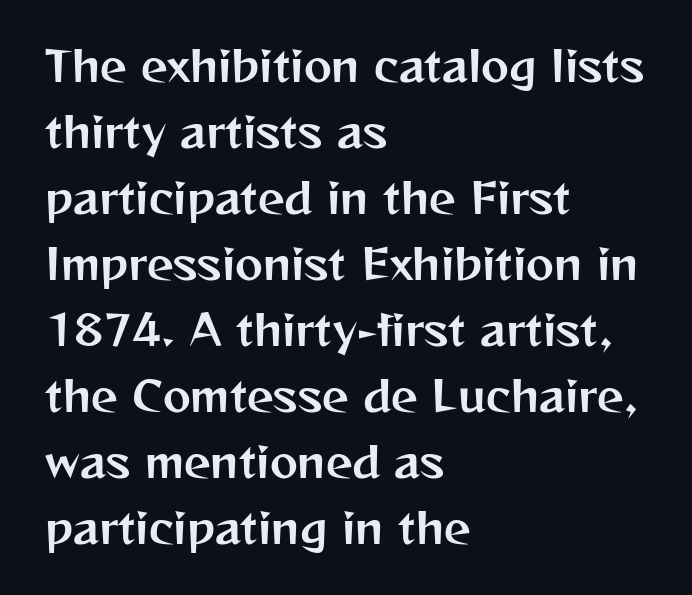
The letterforms sit shoulder to shoulder at normal distance. These lines are rendered in a variable-pitch font. Each letter's strokes conclude bluntly, with no projecting serifs. Check under the words: just untouched page. A student would call this left alignment; a typographer would say flush left, rag right. The designer left line spacing at the default.
